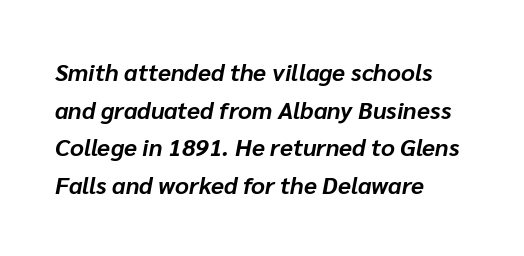
The image shows 24 px bold type, italic (leaning right); set left-aligned, normal line spacing (1.57x), normal letter spacing, not underlined.
